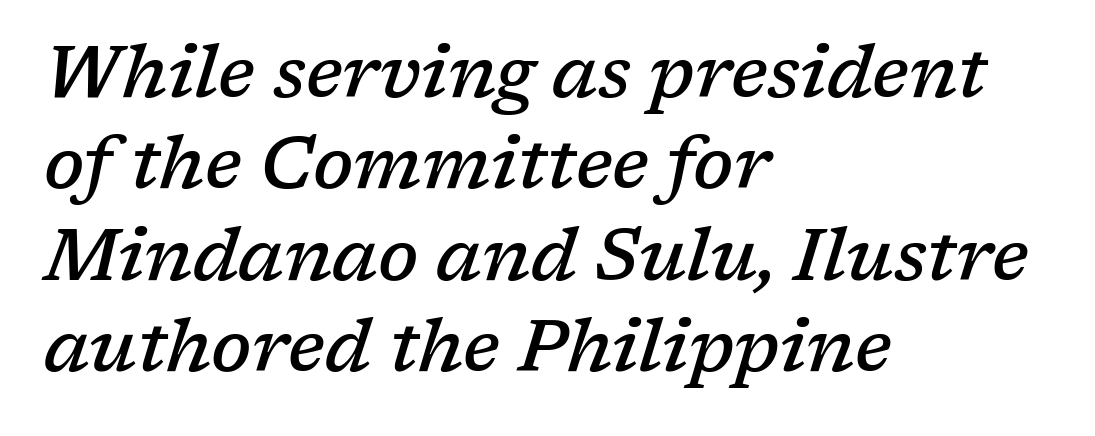
Emphasis by weight is partial: semibold. Italic: yes, the glyphs are oblique. Any mark beneath the type? The region is blank. Here the glyphs are tracked normally, forming tight word shapes. Baseline-to-baseline distance is the conventional proportion of letter height. A typesetter would call this proportional, since set widths differ per character.
